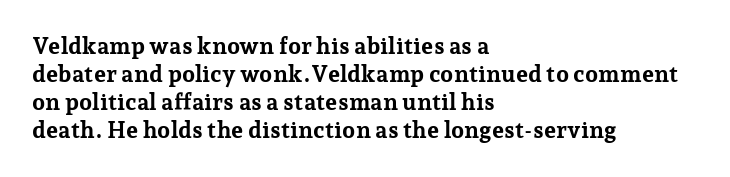
The image shows 23 px bold type, upright; set left-aligned, line spacing 1.22x, normal letter spacing, not underlined.
